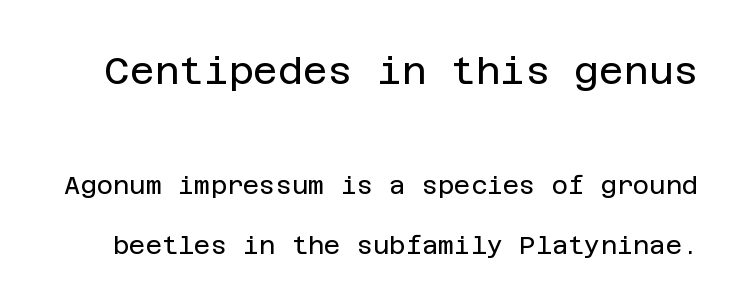
Q: Is the text bold? A: No.
Q: Is the text italic (slanted)? A: No, it is upright.
Q: Is the typeface a serif or a sans-serif typeface? A: Sans-serif.
Q: Is the text underlined? A: No.
Q: Is the spacing between letters normal or unusually wide? A: Normal.
Q: Is the spacing between lines tight, normal or loose? A: Loose.
Q: Which block of text is set in a larger size, the first (top) or the second (bottom)? A: The first (top) one.
Q: Width (condensed, normal, or wide)? A: Normal.
Q: Stroke contrast? A: Low.
Q: x-height? A: Large.
